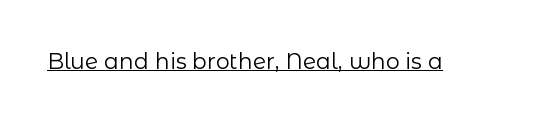
Q: Is the text bold? A: No.
Q: Is the text italic (slanted)? A: No, it is upright.
Q: Is the text underlined? A: Yes.
Q: Is the spacing between letters normal or unusually wide? A: Normal.
